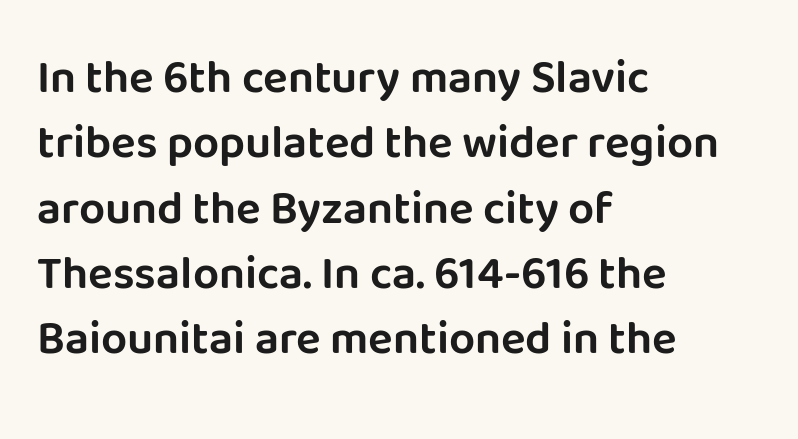
The image shows 46 px sans-serif type, upright; set left-aligned, normal line spacing (1.42x), normal letter spacing, not underlined; low stroke contrast and a large x-height.
